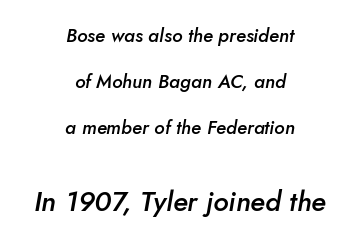
{"italic": "yes", "lean": "right", "slant_degrees": 10, "bold": "semi", "weight": "semibold", "width": "normal", "stroke_contrast": "low", "x_height": "small", "monospaced": "no", "underline": "no", "align": "center", "line_spacing": "loose", "line_spacing_ratio": 2.42, "letter_spacing": "normal", "letter_spacing_em": 0.0, "larger_block": "second", "size_ratio": 1.47, "glyph_px": 28}
